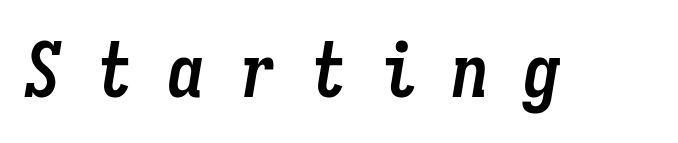
{"italic": "yes", "lean": "right", "slant_degrees": 9, "bold": "yes", "weight": "semibold", "width": "condensed", "stroke_contrast": "low", "x_height": "medium", "monospaced": "yes", "underline": "no", "letter_spacing": "wide", "letter_spacing_em": 0.45, "glyph_px": 75}
